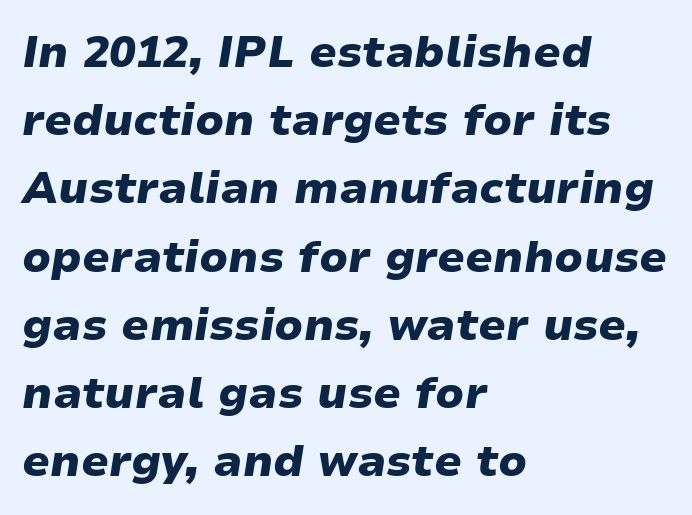
Nothing unusual about the tracking: characters are spaced as the font intends. Line beginnings align vertically; line endings do not. Spacing verdict: proportional, widths tailored to each character. Students, this is bold: see how much ink each stroke carries. This sample keeps an unexceptional amount of space between lines.
